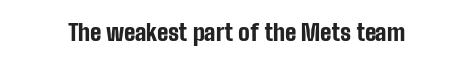
The image shows 23 px bold type, upright; set normal letter spacing, not underlined.
